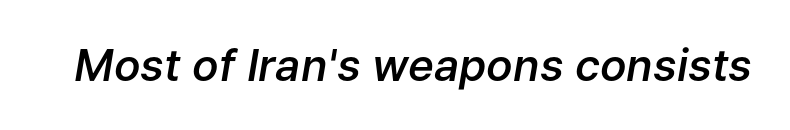
Italic? Definitely — the glyphs are oblique. Students, note that the glyphs here touch the page at normal intervals. A typesetter would call this proportional, since set widths differ per character. Set as a demibold, roughly 600 on the weight scale. Quick note: underline off.
